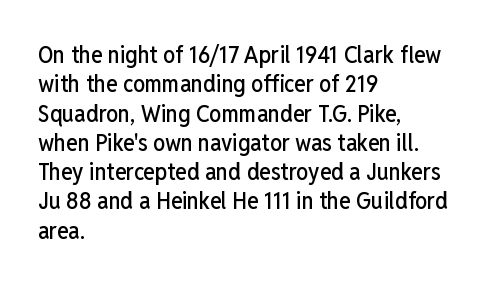
The lettering stays uniformly vertical, giving the passage a roman look. The letterforms sit shoulder to shoulder at normal distance. The setting favours the left margin, as ordinary paragraphs usually do. Decoration check: the copy has no underline.
